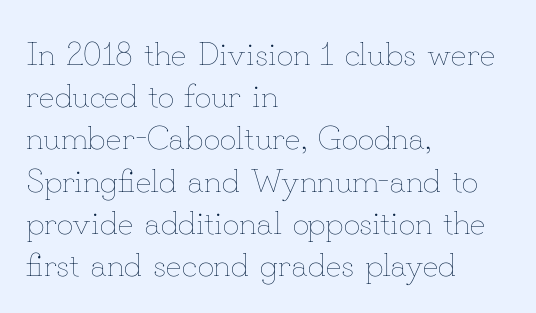
{"italic": "no", "bold": "no", "weight": "thin", "width": "normal", "stroke_contrast": "low", "x_height": "small", "monospaced": "no", "underline": "no", "align": "left", "line_spacing": "normal", "line_spacing_ratio": 1.28, "letter_spacing": "normal", "letter_spacing_em": 0.0, "glyph_px": 33}
